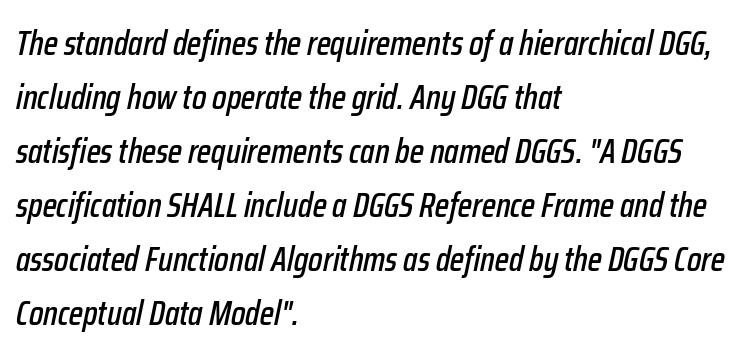
The image shows 34 px condensed type, italic (leaning right); set left-aligned, normal line spacing (1.59x), normal letter spacing, not underlined; low stroke contrast and a medium x-height.
